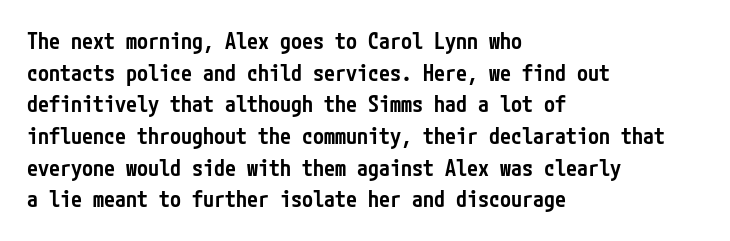
Q: Is the text bold? A: Semi-bold.
Q: Is the text italic (slanted)? A: No, it is upright.
Q: Is the text underlined? A: No.
Q: How is the paragraph aligned? A: Left-aligned.
Q: Is the spacing between letters normal or unusually wide? A: Normal.
Q: Is the spacing between lines tight, normal or loose? A: Normal.
